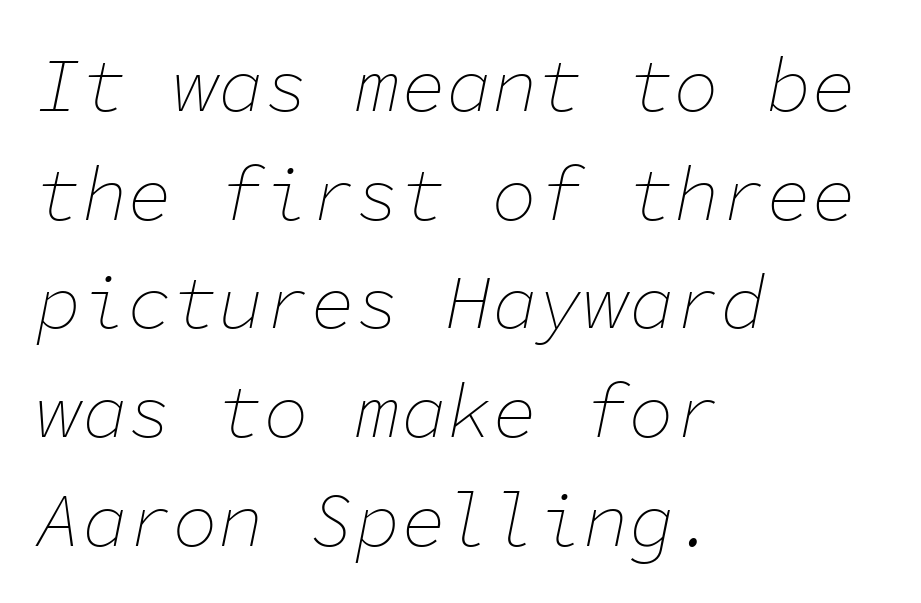
Q: Is the text bold? A: No.
Q: Is the text italic (slanted)? A: Yes, it leans right by about 11 degrees.
Q: Is the text underlined? A: No.
Q: How is the paragraph aligned? A: Left-aligned.
Q: Is the spacing between letters normal or unusually wide? A: Normal.
Q: Is the spacing between lines tight, normal or loose? A: Normal.
Q: Width (condensed, normal, or wide)? A: Normal.
Q: Stroke contrast? A: Low.
Q: x-height? A: Medium.
Q: Monospaced? A: Yes.
